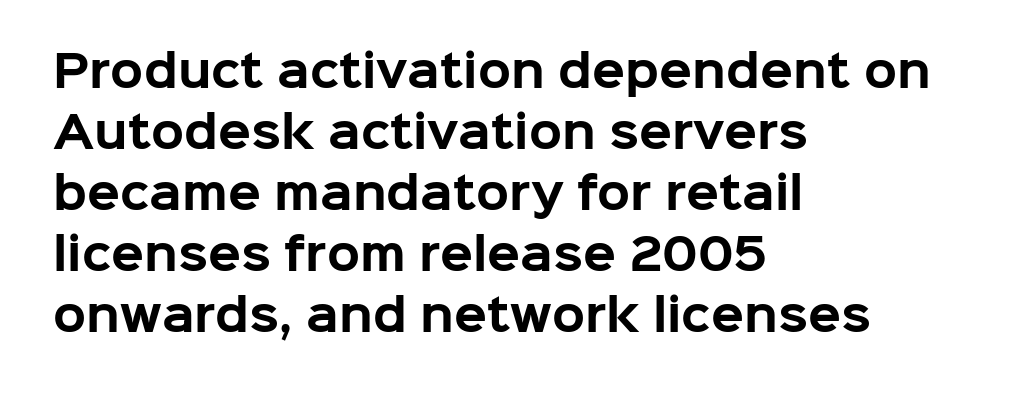
{"serif": "no", "italic": "no", "bold": "yes", "weight": "bold", "width": "normal", "stroke_contrast": "low", "x_height": "medium", "monospaced": "no", "underline": "no", "align": "left", "line_spacing": "normal", "line_spacing_ratio": 1.42, "letter_spacing": "normal", "letter_spacing_em": 0.0, "glyph_px": 43}
